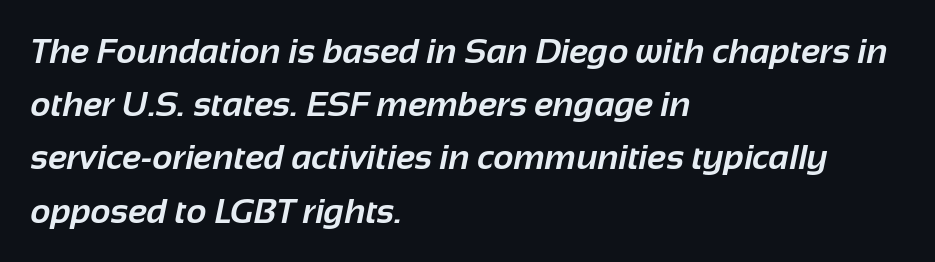
The image shows 35 px bold sans-serif type; set left-aligned, normal line spacing (1.52x), normal letter spacing, not underlined; low stroke contrast and a medium x-height.
